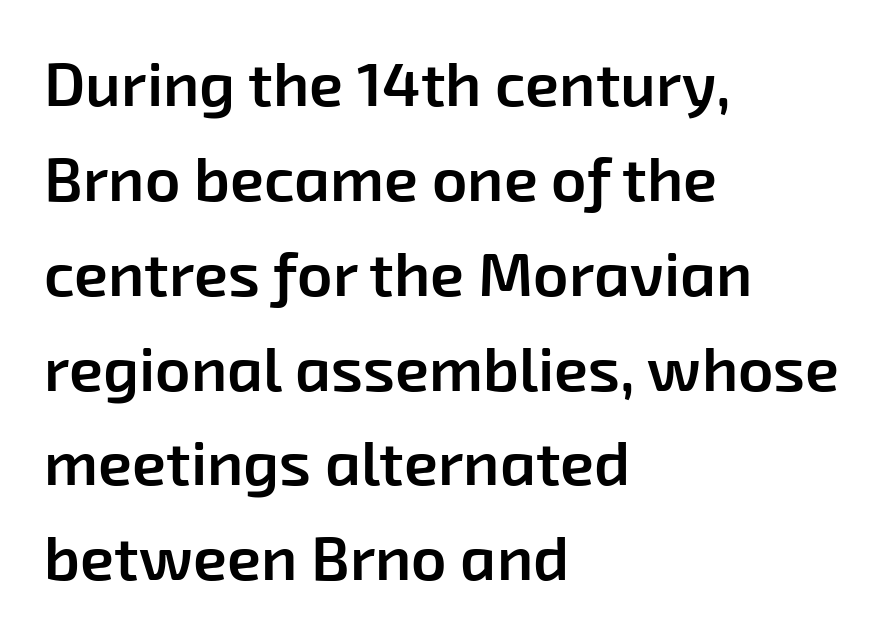
Observe the absence of serifs on each vertical stroke in this sample. Spacing verdict: proportional, widths tailored to each character. Successive baselines arrive at the customary interval. Which margin do the lines hug? The left one — the right edge is uneven.
